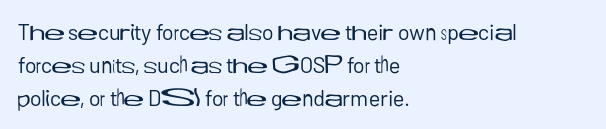
{"italic": "no", "bold": "no", "underline": "no", "align": "left", "line_spacing": "normal", "line_spacing_ratio": 1.5, "letter_spacing": "normal", "letter_spacing_em": 0.0, "glyph_px": 22}
